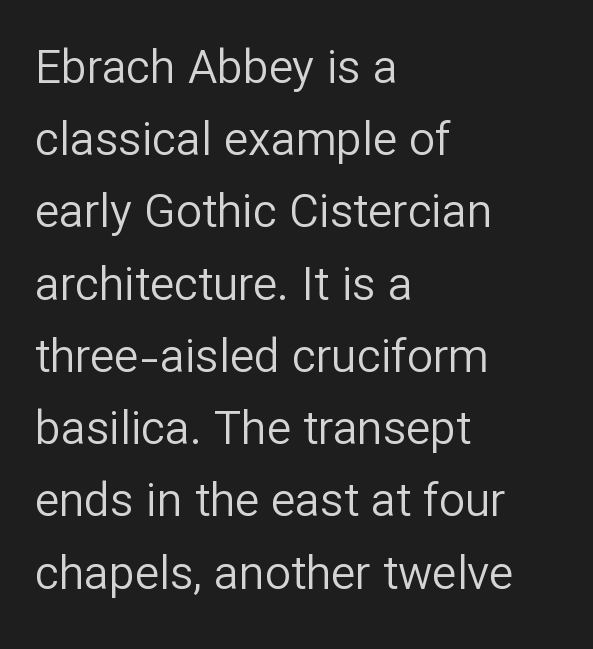
Q: Is the text bold? A: No.
Q: Is the text italic (slanted)? A: No, it is upright.
Q: Is the typeface a serif or a sans-serif typeface? A: Sans-serif.
Q: Is the text underlined? A: No.
Q: How is the paragraph aligned? A: Left-aligned.
Q: Is the spacing between letters normal or unusually wide? A: Normal.
Q: Is the spacing between lines tight, normal or loose? A: Normal.
Q: Width (condensed, normal, or wide)? A: Normal.
Q: Stroke contrast? A: Low.
Q: x-height? A: Medium.
Q: Monospaced? A: No.
